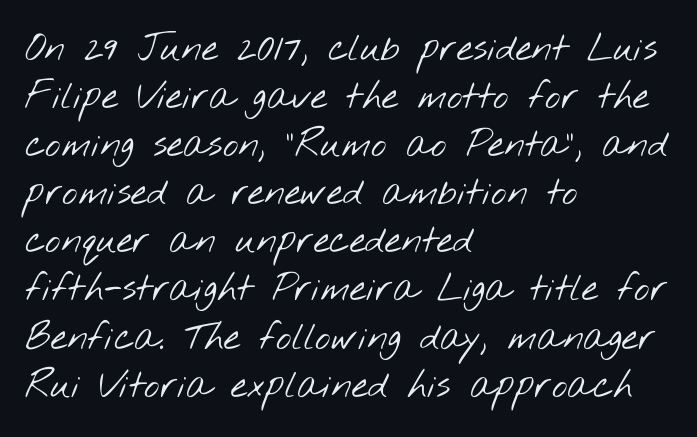
{"serif": "no", "bold": "no", "weight": "light", "width": "wide", "stroke_contrast": "low", "x_height": "small", "monospaced": "no", "underline": "no", "align": "left", "line_spacing": "normal", "line_spacing_ratio": 1.3, "letter_spacing": "normal", "letter_spacing_em": 0.0, "glyph_px": 37}
